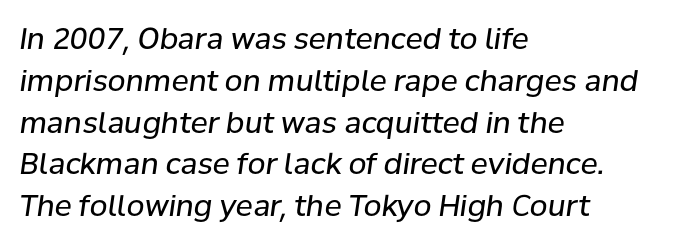
Looks like regular typesetting: each glyph gets only the width it needs. Only glyphs here, with clear space below each row. Caption: multi-line text, flush left, ragged right. Look at the tracking — it's just the regular setting, nothing added.
